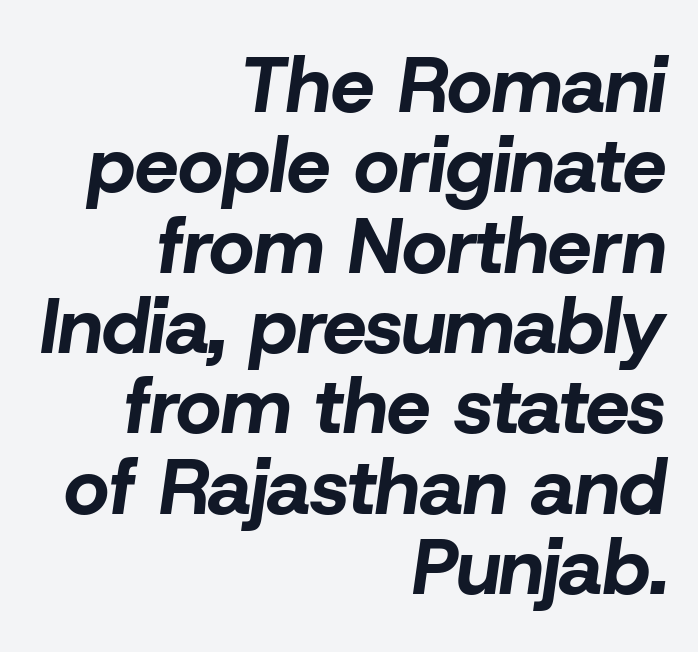
Q: Is the text bold? A: Yes.
Q: Is the text italic (slanted)? A: Yes, it leans right by about 8 degrees.
Q: Is the text underlined? A: No.
Q: How is the paragraph aligned? A: Right-aligned.
Q: Is the spacing between letters normal or unusually wide? A: Normal.
Q: Is the spacing between lines tight, normal or loose? A: Tight.
Q: Width (condensed, normal, or wide)? A: Normal.
Q: Stroke contrast? A: Low.
Q: x-height? A: Medium.
Q: Monospaced? A: No.
